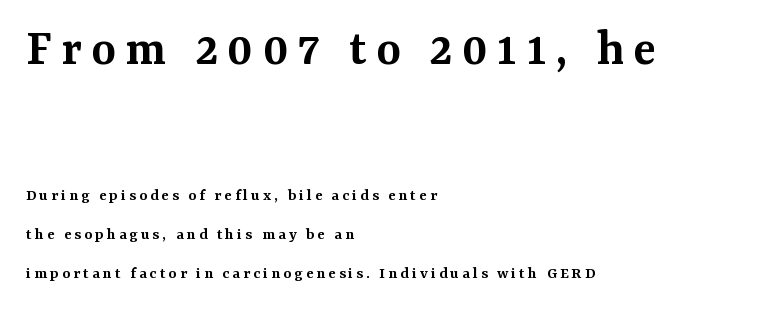
{"serif": "yes", "italic": "no", "bold": "semi", "weight": "semibold", "width": "normal", "stroke_contrast": "medium", "x_height": "medium", "monospaced": "no", "underline": "no", "align": "left", "line_spacing": "loose", "line_spacing_ratio": 2.3, "larger_block": "first", "size_ratio": 3.06, "glyph_px": 52}
